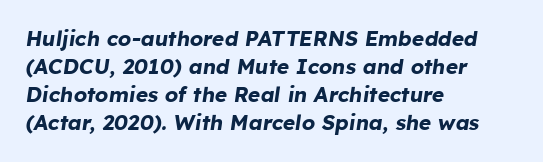
The image shows 21 px bold type, italic (leaning right); set left-aligned, normal line spacing (1.34x), normal letter spacing, not underlined.
